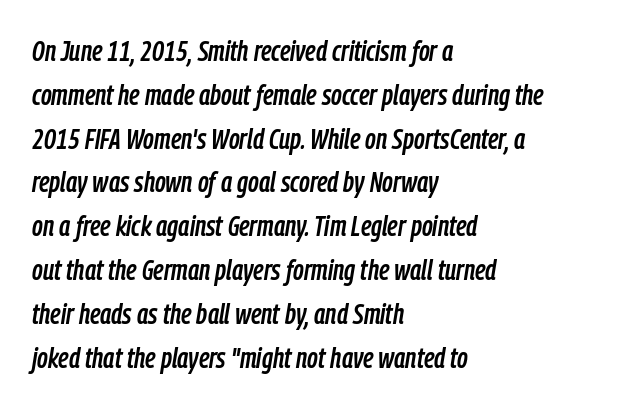
The image shows 29 px condensed type, italic (leaning right); set left-aligned, normal line spacing (1.51x), normal letter spacing, not underlined; low stroke contrast and a medium x-height.
